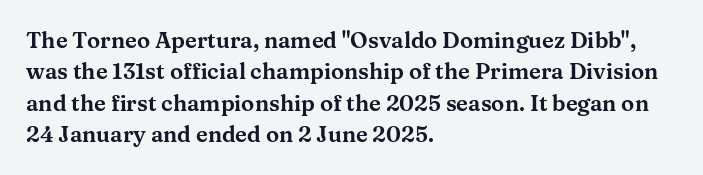
{"italic": "no", "underline": "no", "align": "left", "line_spacing": "normal", "line_spacing_ratio": 1.43, "letter_spacing": "normal", "letter_spacing_em": 0.0, "glyph_px": 22}
